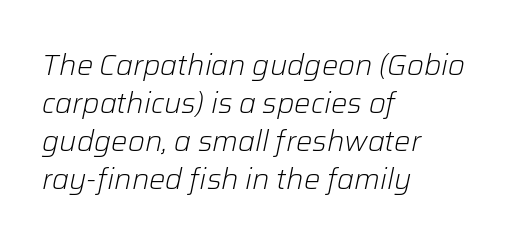
Q: Is the text bold? A: No.
Q: Is the text italic (slanted)? A: Yes, it leans right by about 12 degrees.
Q: Is the text underlined? A: No.
Q: How is the paragraph aligned? A: Left-aligned.
Q: Is the spacing between letters normal or unusually wide? A: Normal.
Q: Is the spacing between lines tight, normal or loose? A: Normal.
Q: Width (condensed, normal, or wide)? A: Normal.
Q: Stroke contrast? A: Low.
Q: x-height? A: Medium.
Q: Monospaced? A: No.
